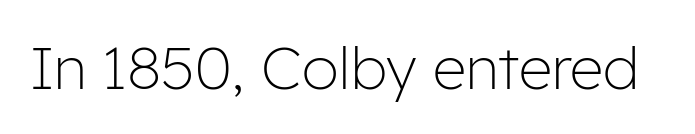
{"serif": "no", "italic": "no", "bold": "no", "weight": "light", "width": "normal", "stroke_contrast": "low", "x_height": "medium", "monospaced": "no", "underline": "no", "letter_spacing": "normal", "letter_spacing_em": 0.0, "glyph_px": 59}
